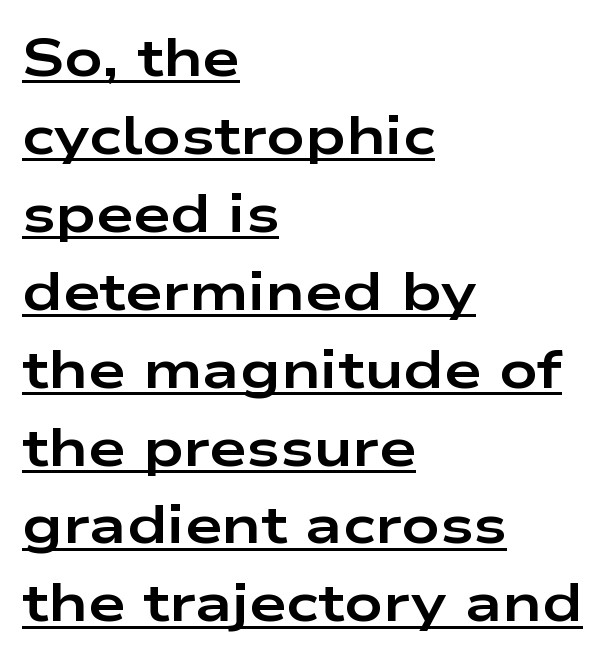
{"serif": "no", "italic": "no", "bold": "yes", "weight": "bold", "width": "wide", "stroke_contrast": "low", "x_height": "medium", "monospaced": "no", "underline": "yes", "align": "left", "line_spacing": "normal", "line_spacing_ratio": 1.47, "letter_spacing": "normal", "letter_spacing_em": 0.0, "glyph_px": 53}
